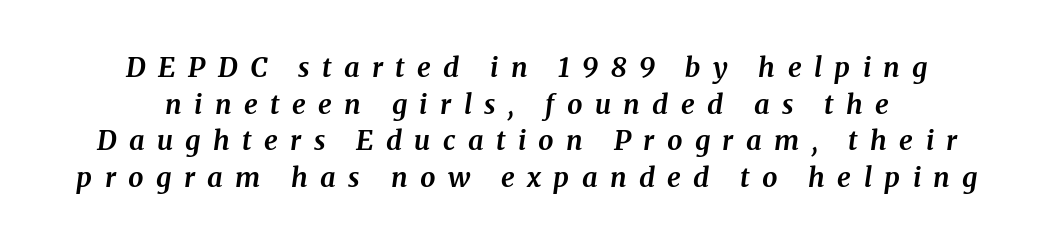
A bare baseline throughout the passage. Is there much room between lines? A standard amount, neither cramped nor airy. Compared with ordinary roman type, these characters are visibly tilted. A typesetter would call this heavily tracked-out type. Casual observation: everything's sitting right in the middle.
